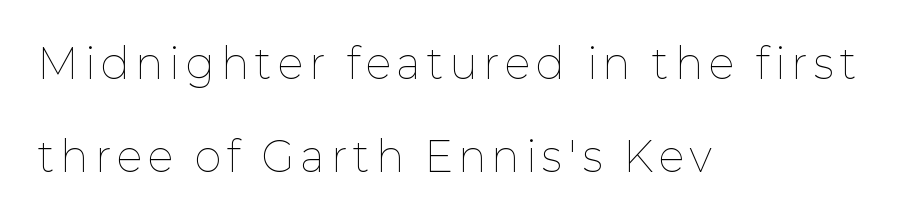
Horizontally, the lines are justified to the leading edge only. Bold? No — there's no thickening of the strokes. Descenders are the only things crossing below the line. The passage shown is typed in a proportional face where columns would drift. Tall strokes in this sample are plumb rather than angled.
